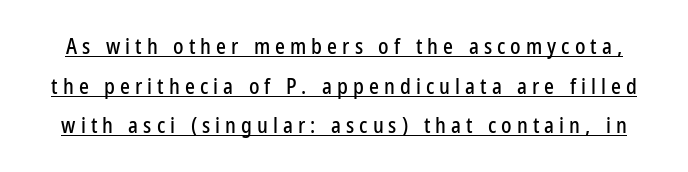
Q: Is the text italic (slanted)? A: No, it is upright.
Q: Is the text underlined? A: Yes.
Q: Is the spacing between letters normal or unusually wide? A: Unusually wide.
